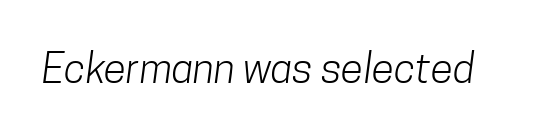
{"serif": "no", "bold": "no", "weight": "light", "width": "condensed", "stroke_contrast": "low", "x_height": "medium", "monospaced": "no", "underline": "no", "letter_spacing": "normal", "letter_spacing_em": 0.0, "glyph_px": 41}
